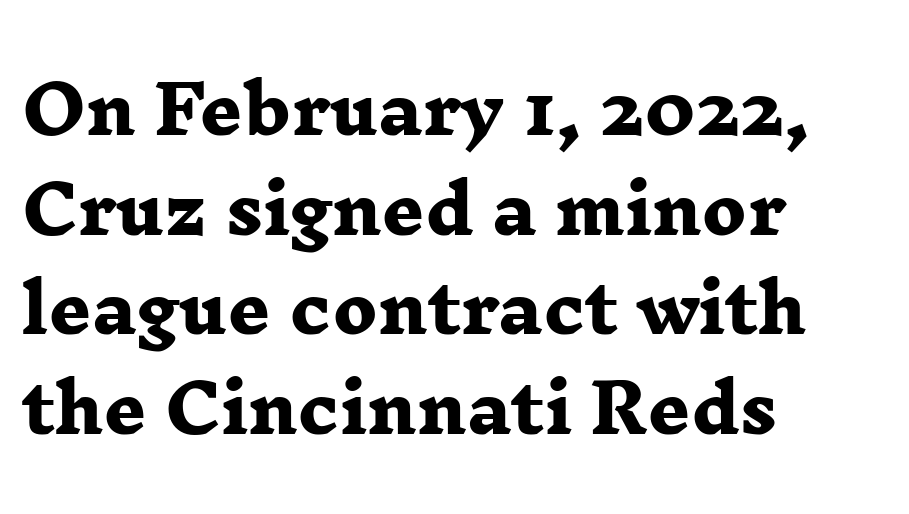
The image shows 66 px heavy, wide serif type; set left-aligned, normal line spacing (1.51x), normal letter spacing, not underlined; low stroke contrast and a medium x-height.
